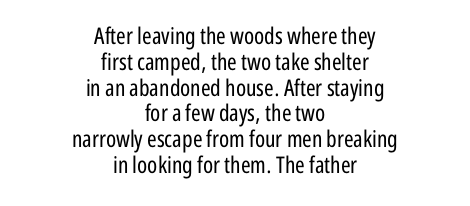
The image shows 23 px text type, upright; set centered, tight line spacing (1.12x), normal letter spacing, not underlined.
